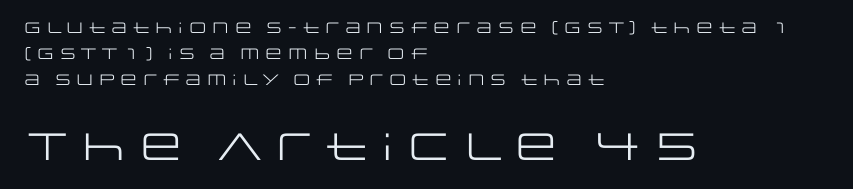
A student would notice the bottom passage is typeset larger than what precedes it. This reads as an unemphasized weight, regular at the heaviest. Leftover space on each line is placed entirely after the last word. The lettering holds an erect, upright posture throughout. The font family rendered here belongs to the sans-serif group.
